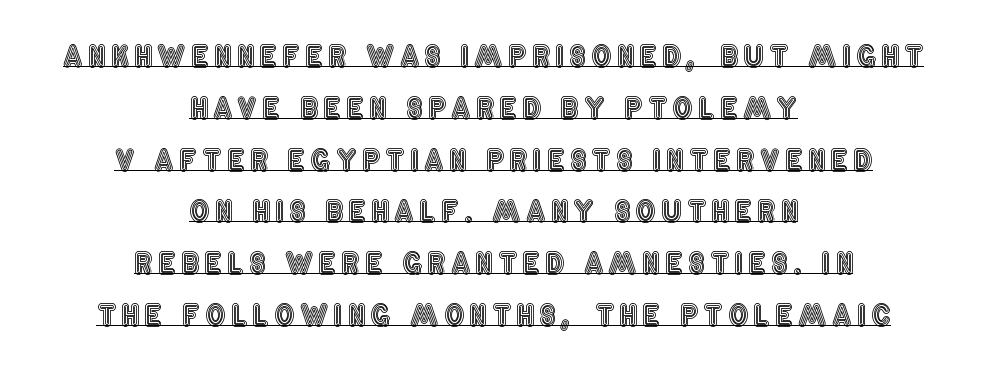
{"italic": "no", "width": "condensed", "x_height": "large", "monospaced": "no", "underline": "yes", "align": "center", "line_spacing_ratio": 1.85, "glyph_px": 28}
